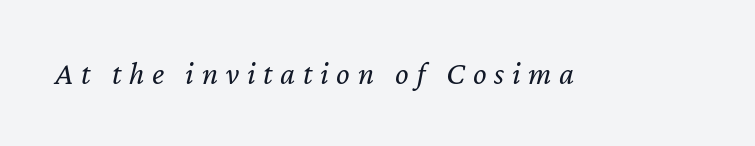
The image shows 32 px regular-weight type, italic (leaning right); set unusually wide letter spacing (+0.24 em), not underlined; low stroke contrast and a medium x-height.
